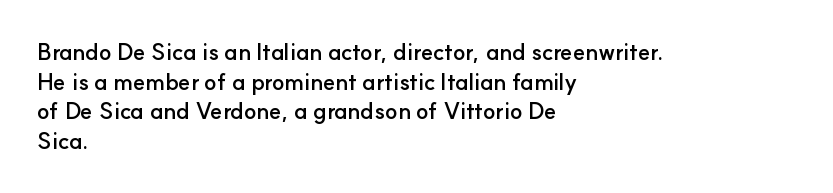
Is there any slant? The stems are plumb. Nothing unusual about the tracking: characters are spaced as the font intends. These words are printed bold, with thick strokes throughout. Evenly set lines give the paragraph a standard silhouette.
